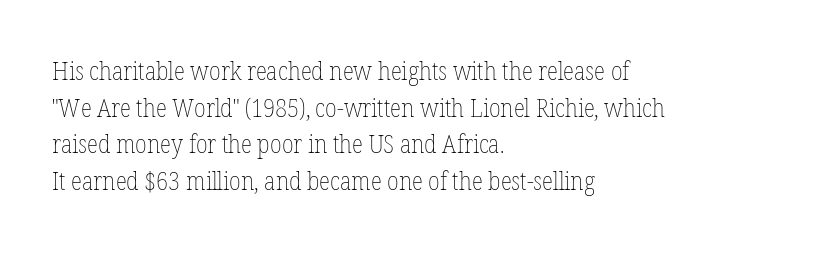
In CSS terms this would be text-align: left. The words here are not underlined. The font is comparable to plain body text, perhaps lighter. Every character sits straight up, as roman type does. The vertical gap from one line to the next is medium. Compared with typical body copy, the letter spacing here is the same.
